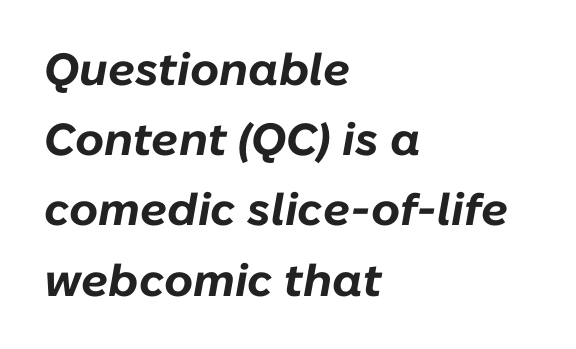
The image shows 45 px bold type, italic (leaning right); set left-aligned, normal line spacing (1.56x), normal letter spacing, not underlined; low stroke contrast and a medium x-height.
